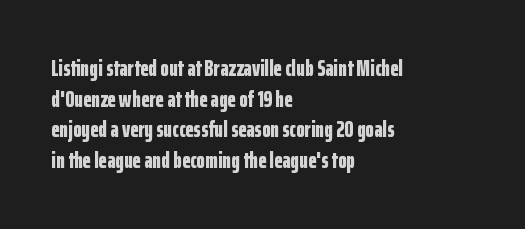
The image shows 22 px bold type, upright; set left-aligned, normal line spacing (1.39x), normal letter spacing, not underlined.
